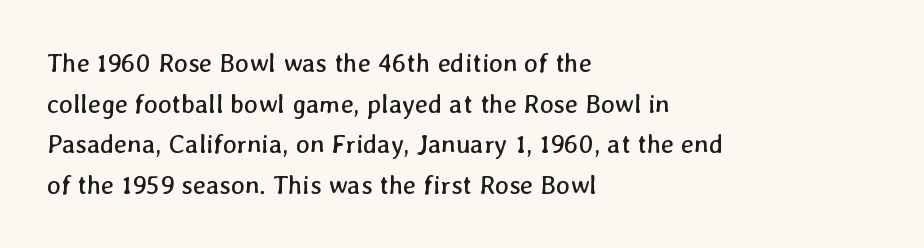
{"bold": "no", "underline": "no", "align": "left", "line_spacing": "normal", "line_spacing_ratio": 1.56, "letter_spacing": "normal", "letter_spacing_em": 0.0, "glyph_px": 26}
